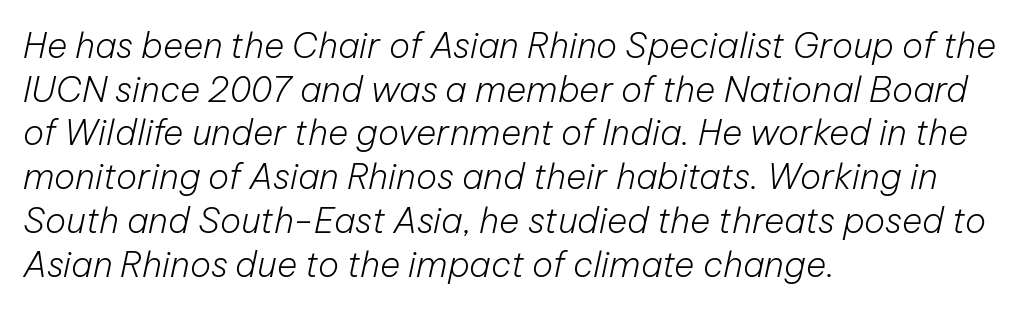
Q: Is the text bold? A: No.
Q: Is the text italic (slanted)? A: Yes, it leans right by about 12 degrees.
Q: Is the text underlined? A: No.
Q: How is the paragraph aligned? A: Left-aligned.
Q: Is the spacing between letters normal or unusually wide? A: Normal.
Q: Is the spacing between lines tight, normal or loose? A: Normal.
Q: Width (condensed, normal, or wide)? A: Normal.
Q: Stroke contrast? A: Low.
Q: x-height? A: Medium.
Q: Monospaced? A: No.
